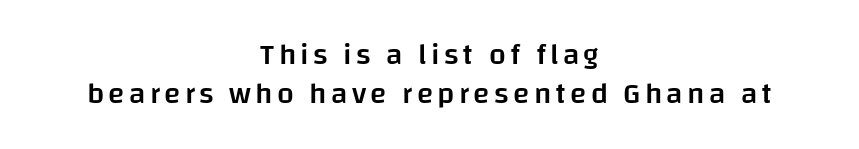
The image shows 30 px semibold sans-serif type, upright; set centered, normal line spacing (1.3x), not underlined; low stroke contrast and a large x-height.
